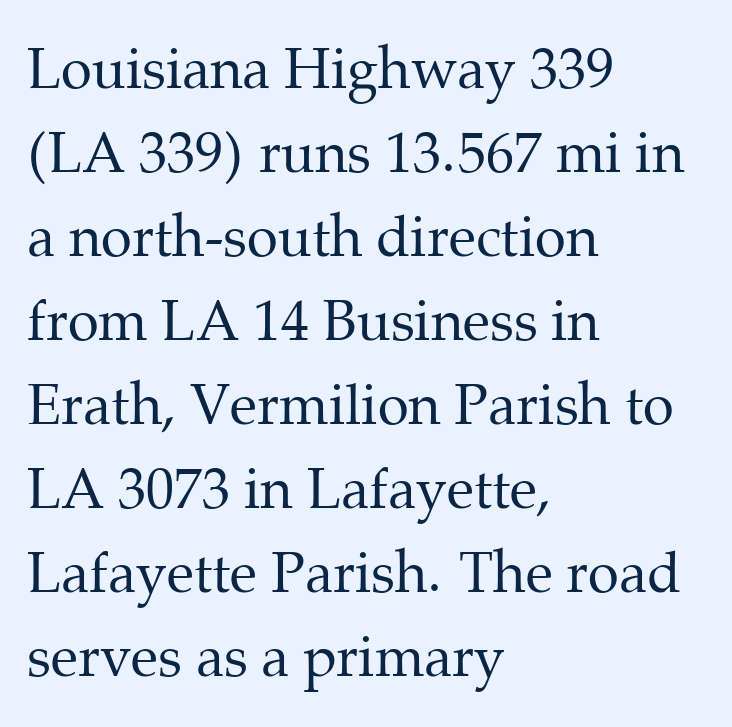
{"serif": "yes", "italic": "no", "bold": "no", "weight": "regular", "width": "normal", "stroke_contrast": "medium", "x_height": "medium", "monospaced": "no", "underline": "no", "align": "left", "line_spacing": "normal", "line_spacing_ratio": 1.5, "letter_spacing": "normal", "letter_spacing_em": 0.0, "glyph_px": 56}
